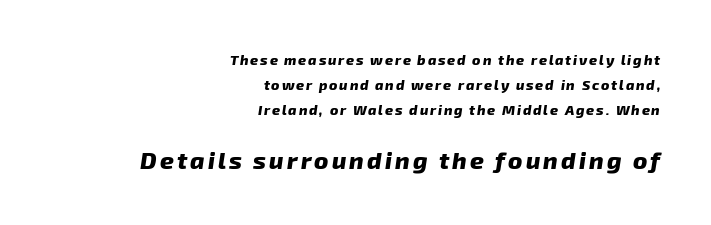
{"italic": "yes", "lean": "right", "slant_degrees": 8, "bold": "yes", "underline": "no", "align": "right", "line_spacing_ratio": 1.78, "larger_block": "second", "size_ratio": 1.71, "glyph_px": 24}
